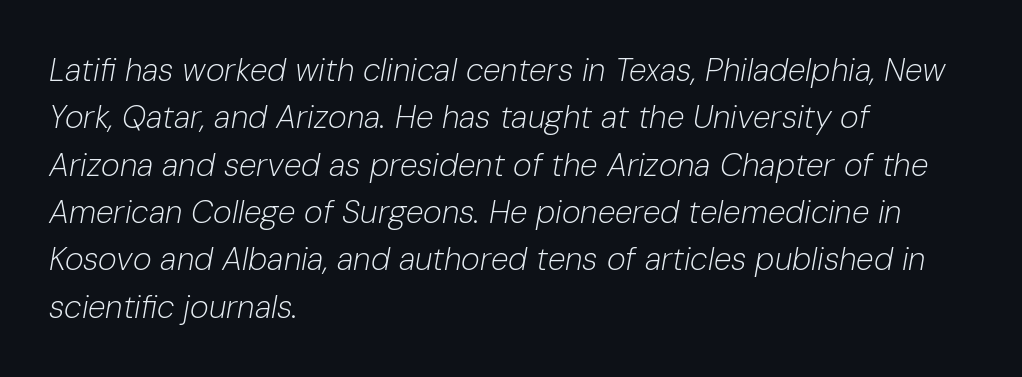
{"italic": "yes", "lean": "right", "slant_degrees": 10, "bold": "no", "weight": "light", "width": "normal", "stroke_contrast": "low", "x_height": "medium", "monospaced": "no", "underline": "no", "align": "left", "line_spacing": "normal", "line_spacing_ratio": 1.48, "letter_spacing": "normal", "letter_spacing_em": 0.0, "glyph_px": 32}
